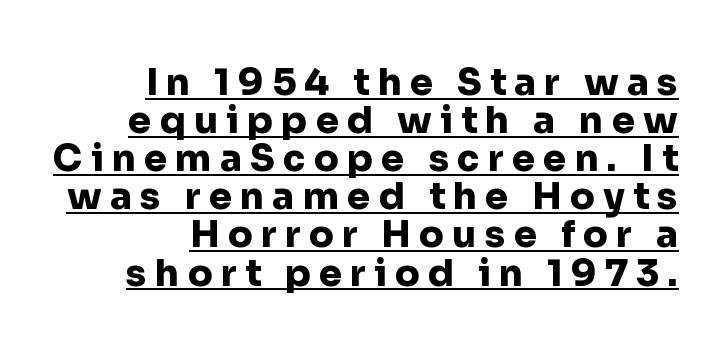
{"serif": "no", "italic": "no", "bold": "yes", "weight": "heavy", "width": "normal", "stroke_contrast": "low", "x_height": "medium", "monospaced": "no", "underline": "yes", "align": "right", "line_spacing": "tight", "line_spacing_ratio": 1.03, "letter_spacing": "wide", "letter_spacing_em": 0.22, "glyph_px": 37}
